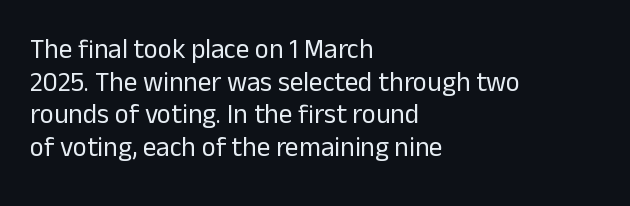
Q: Is the text bold? A: No.
Q: Is the text italic (slanted)? A: No, it is upright.
Q: Is the text underlined? A: No.
Q: How is the paragraph aligned? A: Left-aligned.
Q: Is the spacing between letters normal or unusually wide? A: Normal.
